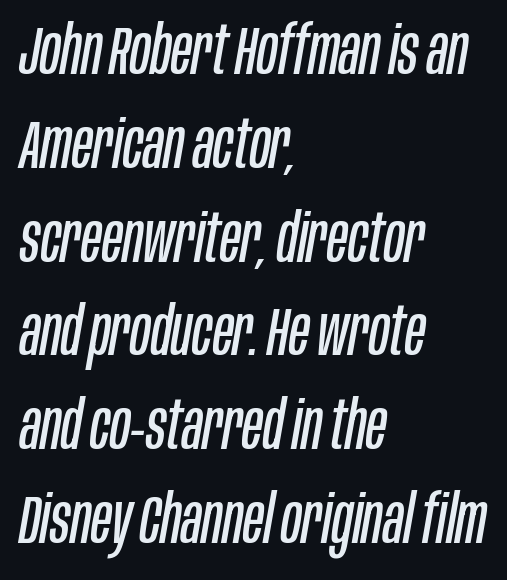
Q: Is the text bold? A: No.
Q: Is the text italic (slanted)? A: Yes, it leans right by about 10 degrees.
Q: Is the text underlined? A: No.
Q: How is the paragraph aligned? A: Left-aligned.
Q: Is the spacing between letters normal or unusually wide? A: Normal.
Q: Is the spacing between lines tight, normal or loose? A: Normal.
Q: Width (condensed, normal, or wide)? A: Condensed.
Q: Stroke contrast? A: Low.
Q: x-height? A: Large.
Q: Monospaced? A: No.
